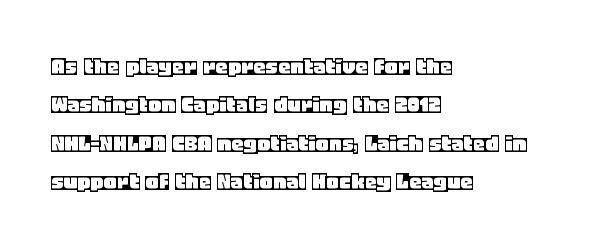
These lines stack with their left ends in a neat column. This is the regular roman posture of the typeface. Leading matches the norm, producing a regular column. No extra tracking has been applied to these lines. Type without underlining.
